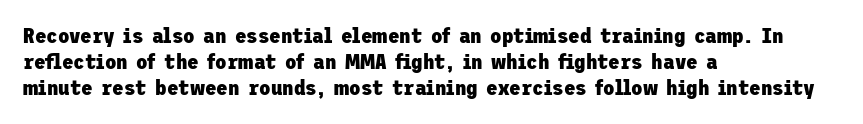
Q: Is the text bold? A: Yes.
Q: Is the text italic (slanted)? A: No, it is upright.
Q: Is the text underlined? A: No.
Q: How is the paragraph aligned? A: Left-aligned.
Q: Is the spacing between letters normal or unusually wide? A: Normal.
